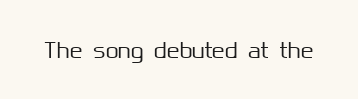
The image shows 21 px text type, upright; set normal letter spacing, not underlined.
